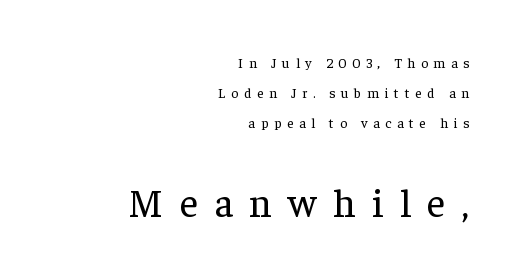
Q: Is the text bold? A: No.
Q: Is the text italic (slanted)? A: No, it is upright.
Q: Is the typeface a serif or a sans-serif typeface? A: Serif.
Q: Is the text underlined? A: No.
Q: How is the paragraph aligned? A: Right-aligned.
Q: Is the spacing between letters normal or unusually wide? A: Unusually wide.
Q: Is the spacing between lines tight, normal or loose? A: Loose.
Q: Which block of text is set in a larger size, the first (top) or the second (bottom)? A: The second (bottom) one.
Q: Width (condensed, normal, or wide)? A: Normal.
Q: Stroke contrast? A: Low.
Q: x-height? A: Medium.
Q: Monospaced? A: No.
